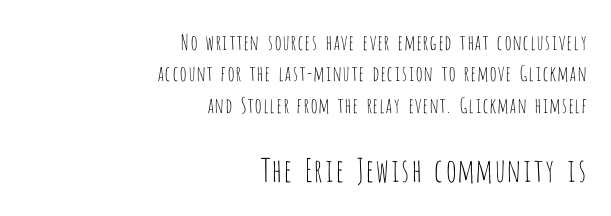
Q: Is the text bold? A: No.
Q: Is the text italic (slanted)? A: No, it is upright.
Q: Is the typeface a serif or a sans-serif typeface? A: Sans-serif.
Q: Is the text underlined? A: No.
Q: How is the paragraph aligned? A: Right-aligned.
Q: Is the spacing between letters normal or unusually wide? A: Normal.
Q: Is the spacing between lines tight, normal or loose? A: Normal.
Q: Which block of text is set in a larger size, the first (top) or the second (bottom)? A: The second (bottom) one.
Q: Width (condensed, normal, or wide)? A: Condensed.
Q: Stroke contrast? A: Low.
Q: x-height? A: Large.
Q: Monospaced? A: No.
